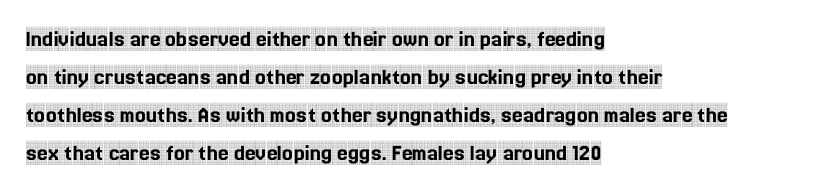
Q: Is the text italic (slanted)? A: No, it is upright.
Q: Is the text underlined? A: No.
Q: How is the paragraph aligned? A: Left-aligned.
Q: Is the spacing between letters normal or unusually wide? A: Normal.
Q: Is the spacing between lines tight, normal or loose? A: Normal.
